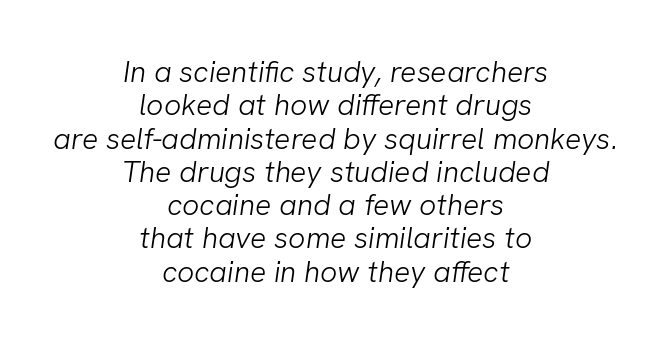
The image shows 30 px light sans-serif type; set centered, tight line spacing (1.11x), normal letter spacing, not underlined; low stroke contrast and a medium x-height.
